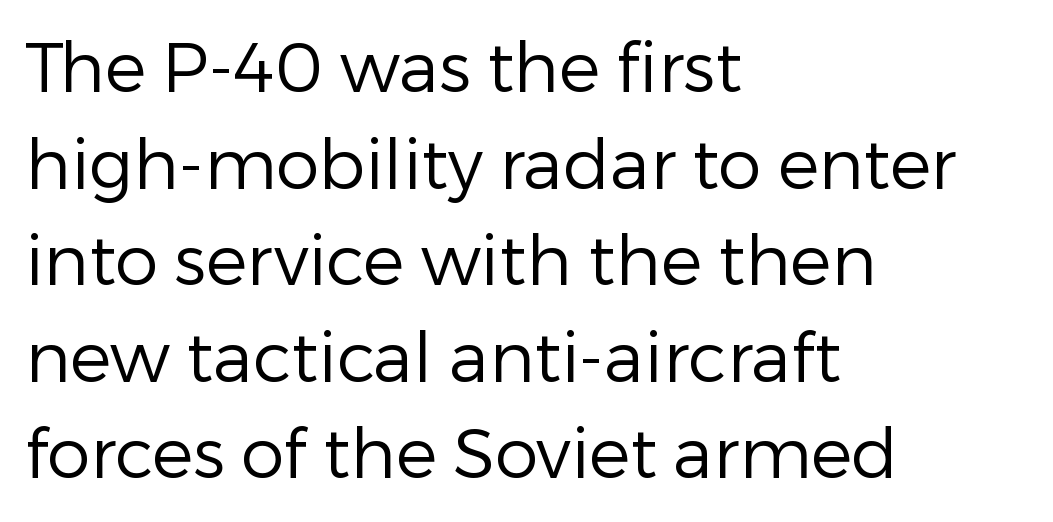
Q: Is the text bold? A: No.
Q: Is the text italic (slanted)? A: No, it is upright.
Q: Is the typeface a serif or a sans-serif typeface? A: Sans-serif.
Q: Is the text underlined? A: No.
Q: How is the paragraph aligned? A: Left-aligned.
Q: Is the spacing between letters normal or unusually wide? A: Normal.
Q: Is the spacing between lines tight, normal or loose? A: Normal.
Q: Width (condensed, normal, or wide)? A: Normal.
Q: Stroke contrast? A: Low.
Q: x-height? A: Medium.
Q: Monospaced? A: No.
